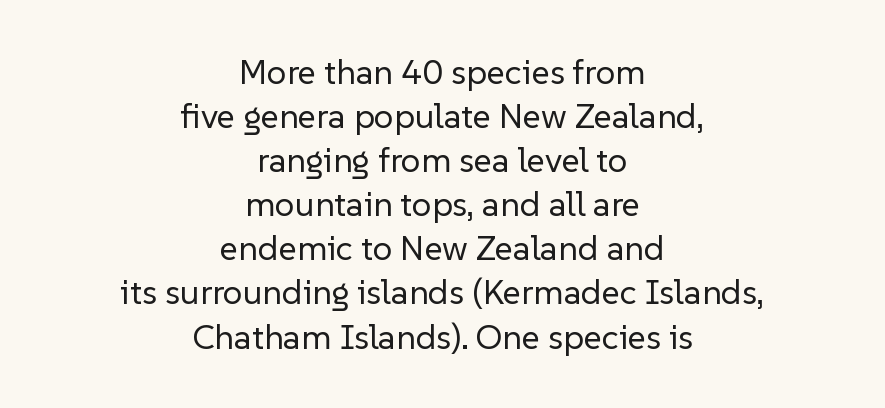
The image shows 35 px regular-weight sans-serif type, upright; set centered, normal line spacing (1.26x), normal letter spacing, not underlined; low stroke contrast and a medium x-height.
